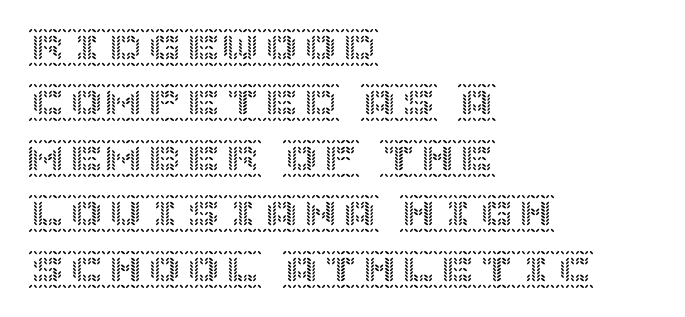
{"italic": "no", "width": "normal", "x_height": "large", "underline": "no", "align": "left", "line_spacing": "normal", "line_spacing_ratio": 1.42, "letter_spacing": "normal", "letter_spacing_em": 0.0, "glyph_px": 39}
